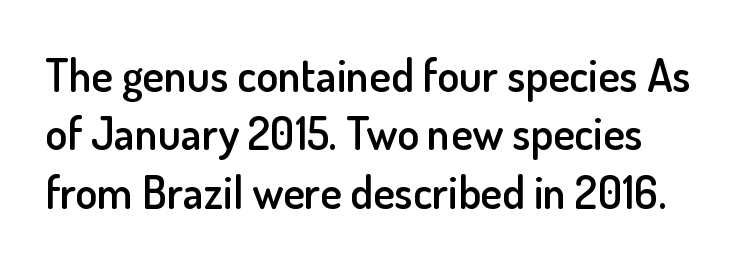
The image shows 45 px semibold sans-serif type, upright; set left-aligned, normal line spacing (1.3x), normal letter spacing, not underlined; low stroke contrast and a small x-height.
